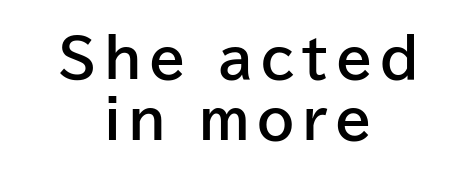
{"serif": "no", "italic": "no", "bold": "yes", "weight": "bold", "width": "normal", "stroke_contrast": "low", "x_height": "medium", "monospaced": "no", "underline": "no", "align": "center", "line_spacing_ratio": 1.16, "glyph_px": 53}
